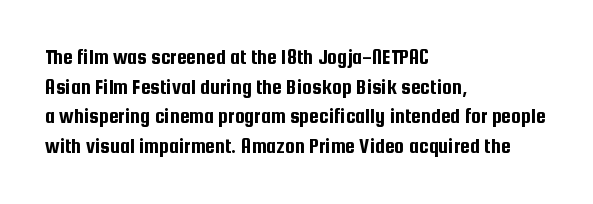
The passage shown stacks its lines at a standard gap. Look at the tracking — it's just the regular setting, nothing added. A typesetter would mark this as roman, not italic. Underlining? Definitely not there. One-word summary of the alignment: left.
